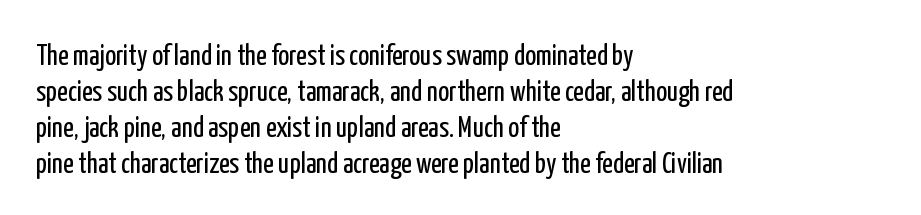
{"serif": "no", "italic": "no", "bold": "no", "weight": "regular", "width": "condensed", "stroke_contrast": "low", "x_height": "medium", "monospaced": "no", "underline": "no", "align": "left", "line_spacing_ratio": 1.24, "letter_spacing": "normal", "letter_spacing_em": 0.0, "glyph_px": 29}
